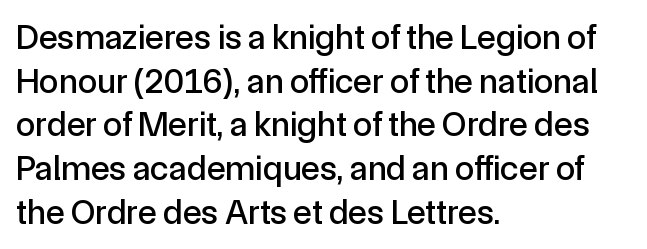
The image shows 35 px sans-serif type, upright; set left-aligned, normal line spacing (1.25x), normal letter spacing, not underlined; a medium x-height.
